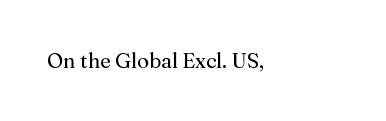
Unmarked baselines from the first word to the last. A typesetter would call this zero additional tracking. The letters look calm and open, with moderate or lighter stems. Caption: multi-line text, flush left, ragged right. This sample uses an upright cut, with every glyph sitting square on the baseline.
